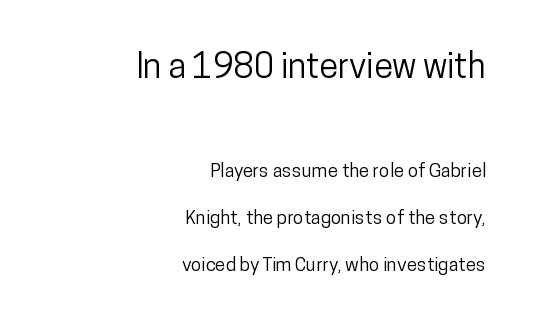
{"serif": "no", "italic": "no", "width": "condensed", "stroke_contrast": "low", "x_height": "medium", "monospaced": "no", "underline": "no", "align": "right", "line_spacing": "loose", "line_spacing_ratio": 2.45, "letter_spacing": "normal", "letter_spacing_em": 0.0, "larger_block": "first", "size_ratio": 1.79, "glyph_px": 34}
